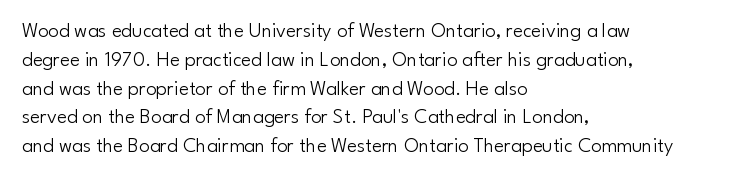
{"italic": "no", "bold": "no", "underline": "no", "align": "left", "line_spacing": "normal", "line_spacing_ratio": 1.37, "letter_spacing": "normal", "letter_spacing_em": 0.0, "glyph_px": 21}
